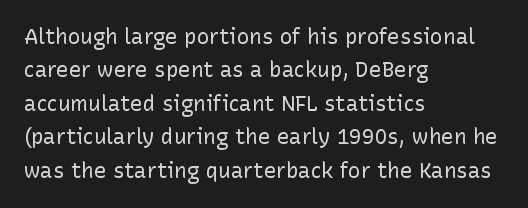
Q: Is the text bold? A: No.
Q: Is the text italic (slanted)? A: No, it is upright.
Q: Is the text underlined? A: No.
Q: How is the paragraph aligned? A: Left-aligned.
Q: Is the spacing between letters normal or unusually wide? A: Normal.
Q: Is the spacing between lines tight, normal or loose? A: Normal.
